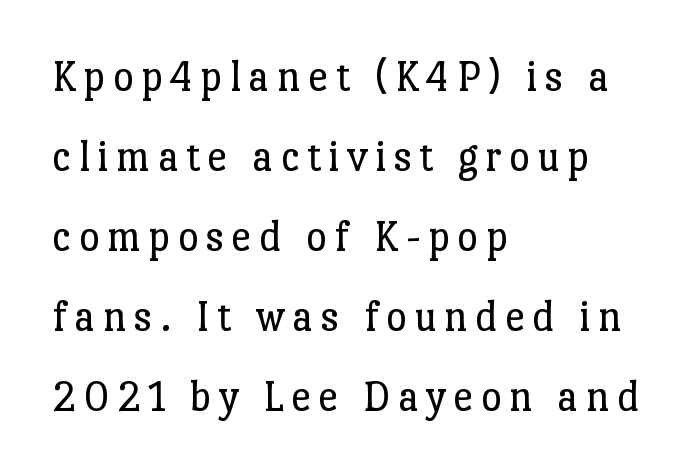
Heft: none added — not bold. Reading down the block, your eye returns to a fixed left position each line. This sample uses an upright cut, with every glyph sitting square on the baseline. Think of a printed novel: that variable character pitch is what you see here. Descenders hang freely into open space.
